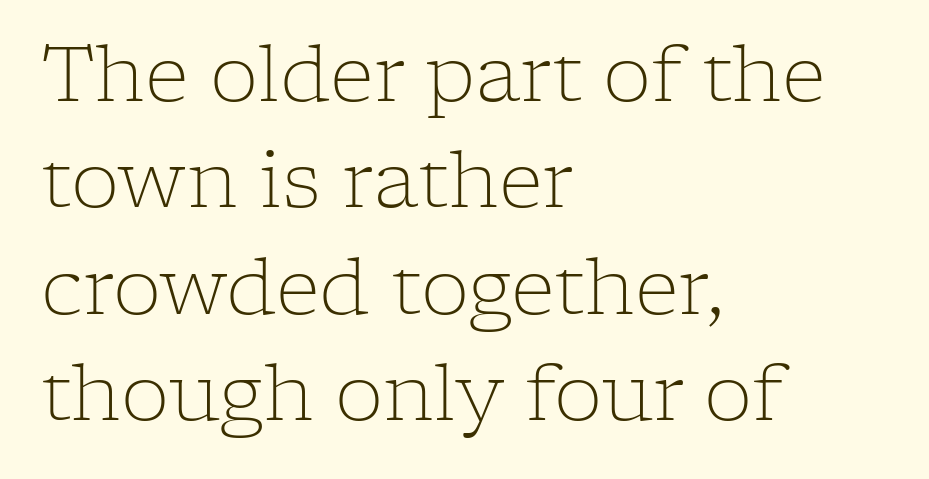
No chunkiness to these letters — they're not bold. Honestly, there is no underline to notice here at all. Standard letterfit; no display-style spreading of the glyphs. Does the leading feel generous? No, just average.
